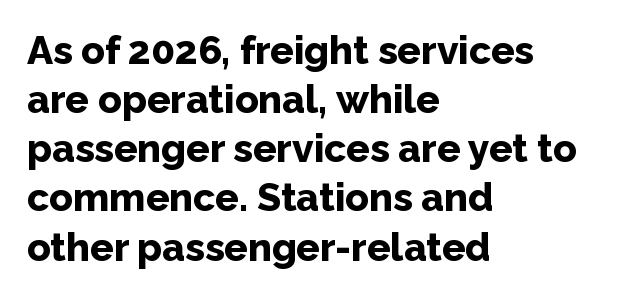
The type family on display is of the sans-serif kind. Strokes here are thick enough to call this a true bold. Short note: letters normally spaced. Quick note: underline off.
